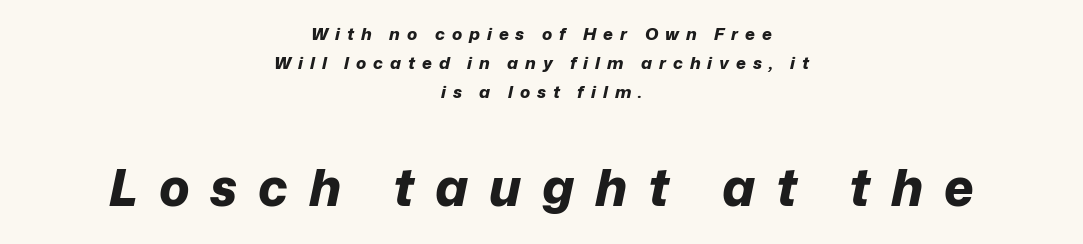
The image shows 51 px bold type, italic (leaning right); set centered, line spacing 1.72x, unusually wide letter spacing (+0.41 em), not underlined; the second (bottom) block is 3.0x larger; low stroke contrast and a medium x-height.
